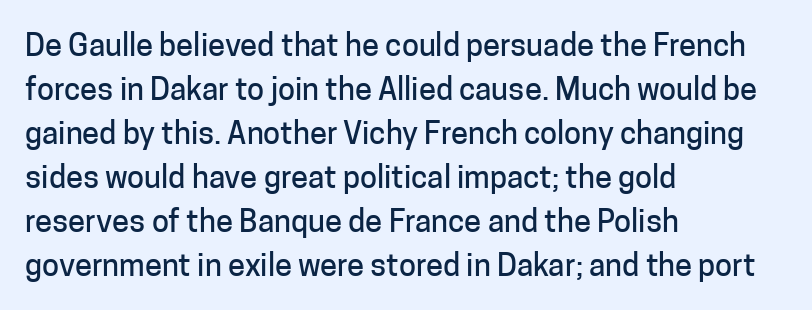
The space directly below the letters is spotless. Line beginnings align vertically; line endings do not. To sum up the face: it is a sans, with no serifs. Each letter keeps its own natural width here, so spacing adapts to shape. Does the leading feel generous? No, just average.
